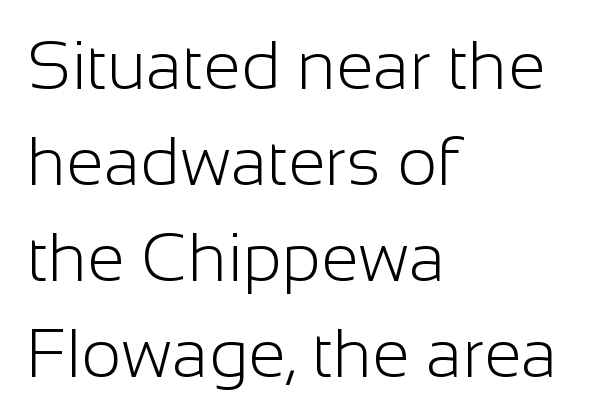
{"serif": "no", "italic": "no", "bold": "no", "weight": "light", "width": "normal", "stroke_contrast": "low", "x_height": "medium", "monospaced": "no", "underline": "no", "align": "left", "line_spacing": "normal", "line_spacing_ratio": 1.41, "letter_spacing": "normal", "letter_spacing_em": 0.0, "glyph_px": 68}
